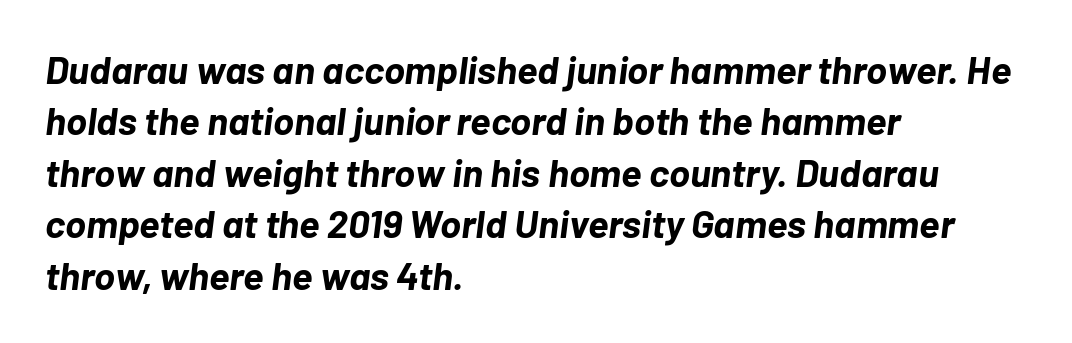
The paragraph shown leans on its left margin. Pretty heavy lettering here — definitely bold. Unmarked baselines from the first word to the last. Rows of type keep a routine distance in the vertical direction. It's the slanting kind of type. Proportional: the letters do not fall into vertical columns.
